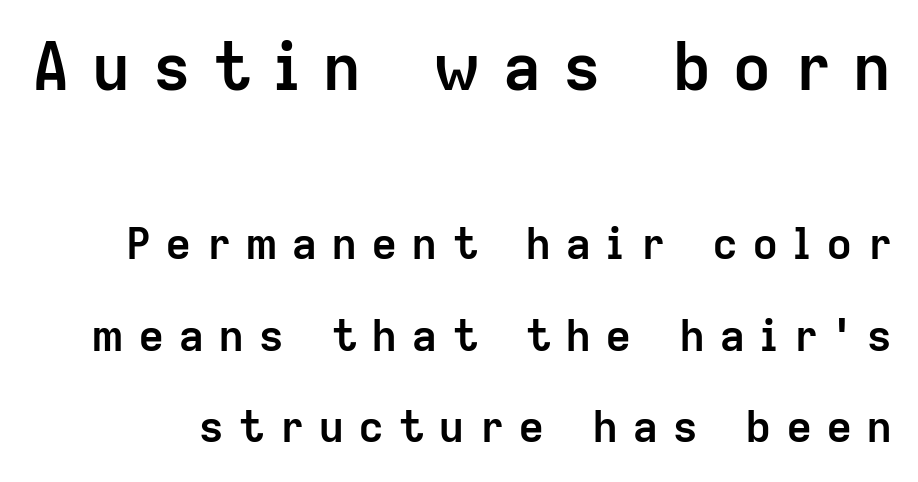
Q: Is the text bold? A: Yes.
Q: Is the text italic (slanted)? A: No, it is upright.
Q: Is the typeface a serif or a sans-serif typeface? A: Sans-serif.
Q: Is the text underlined? A: No.
Q: Is the spacing between letters normal or unusually wide? A: Unusually wide.
Q: Is the spacing between lines tight, normal or loose? A: Loose.
Q: Which block of text is set in a larger size, the first (top) or the second (bottom)? A: The first (top) one.
Q: Width (condensed, normal, or wide)? A: Normal.
Q: Stroke contrast? A: Low.
Q: x-height? A: Medium.
Q: Monospaced? A: No.
